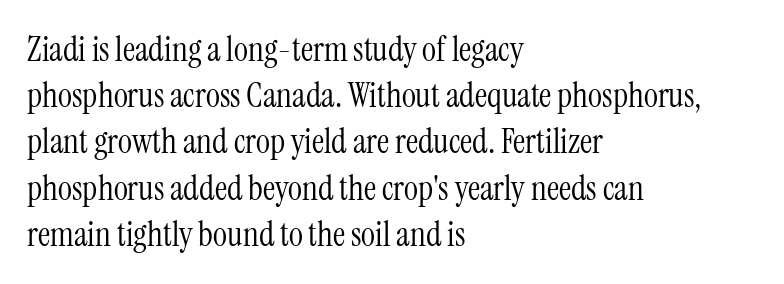
{"serif": "yes", "italic": "no", "bold": "no", "weight": "light", "width": "condensed", "stroke_contrast": "medium", "x_height": "medium", "monospaced": "no", "underline": "no", "align": "left", "line_spacing": "normal", "line_spacing_ratio": 1.36, "letter_spacing": "normal", "letter_spacing_em": 0.0, "glyph_px": 34}
